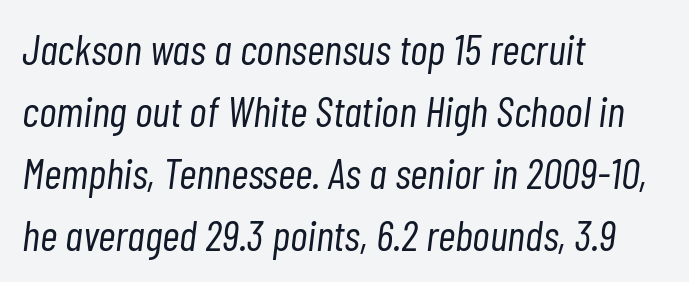
{"italic": "yes", "lean": "right", "slant_degrees": 7, "bold": "no", "weight": "light", "width": "condensed", "stroke_contrast": "low", "x_height": "medium", "monospaced": "no", "underline": "no", "align": "left", "line_spacing": "normal", "line_spacing_ratio": 1.44, "letter_spacing": "normal", "letter_spacing_em": 0.0, "glyph_px": 43}
